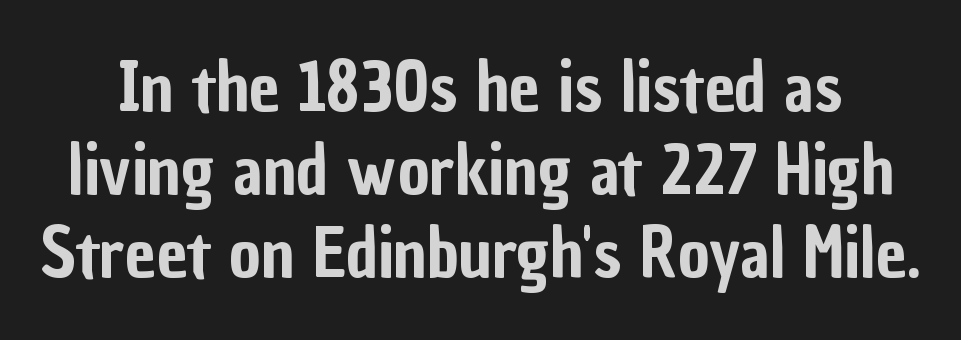
{"serif": "no", "italic": "no", "width": "condensed", "stroke_contrast": "low", "x_height": "medium", "monospaced": "no", "underline": "no", "line_spacing_ratio": 1.2, "letter_spacing": "normal", "letter_spacing_em": 0.0, "glyph_px": 69}
